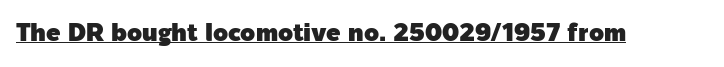
Q: Is the text italic (slanted)? A: No, it is upright.
Q: Is the text underlined? A: Yes.
Q: Is the spacing between letters normal or unusually wide? A: Normal.
